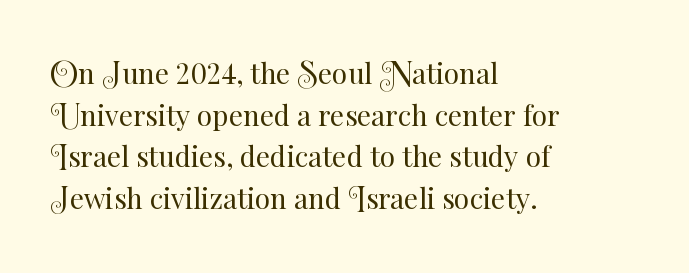
Q: Is the text bold? A: No.
Q: Is the text italic (slanted)? A: No, it is upright.
Q: Is the text underlined? A: No.
Q: How is the paragraph aligned? A: Left-aligned.
Q: Is the spacing between letters normal or unusually wide? A: Normal.
Q: Is the spacing between lines tight, normal or loose? A: Normal.
Q: Width (condensed, normal, or wide)? A: Normal.
Q: Stroke contrast? A: Medium.
Q: x-height? A: Small.
Q: Monospaced? A: No.
